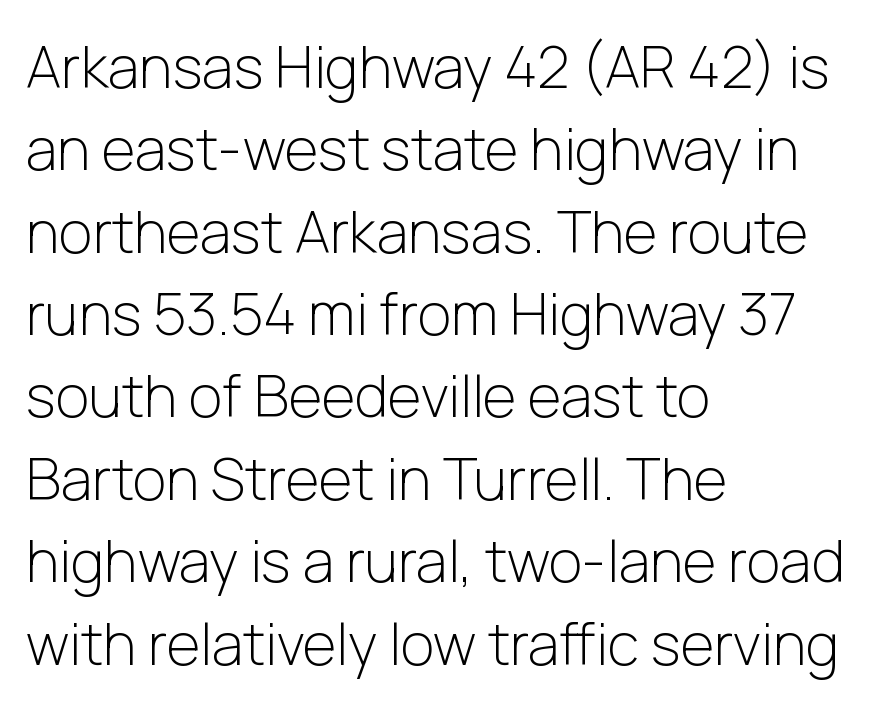
Ordinary non-slanted type is in use. You could not count columns in this text — the font is proportionally spaced. Are there feet on the stems? There aren't — it's a sans. Does extra space separate the letters? No, they use regular spacing. Each row of text sits above clean, open space.
